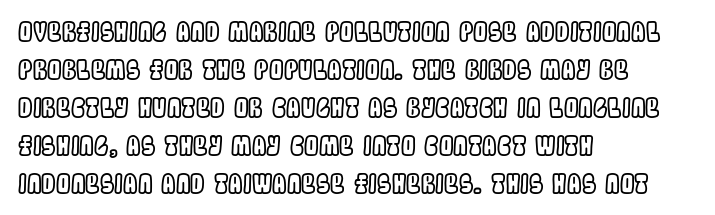
{"italic": "no", "underline": "no", "align": "left", "line_spacing": "normal", "line_spacing_ratio": 1.46, "letter_spacing": "normal", "letter_spacing_em": 0.0, "glyph_px": 26}
